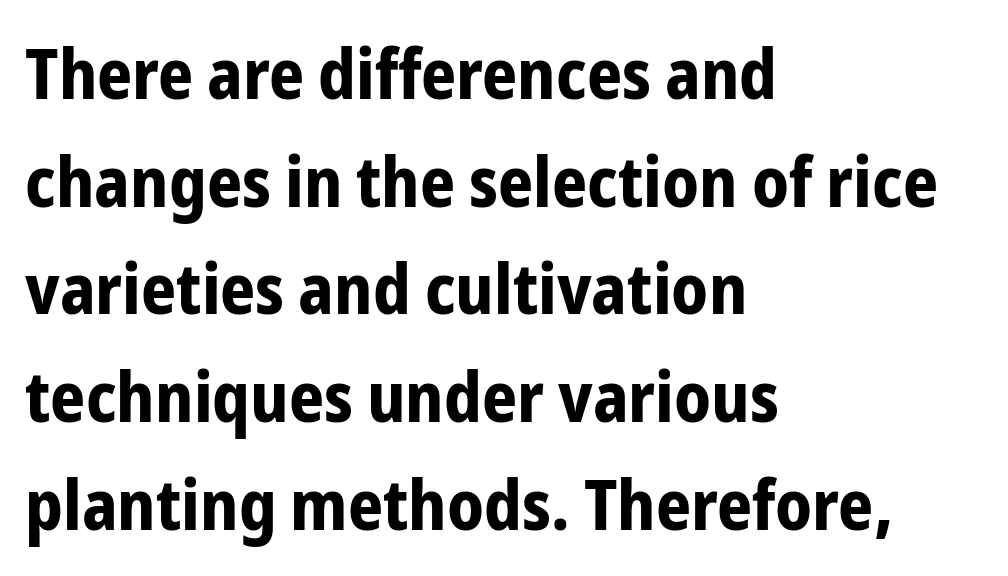
{"serif": "no", "italic": "no", "bold": "yes", "weight": "bold", "width": "condensed", "stroke_contrast": "low", "x_height": "medium", "monospaced": "no", "underline": "no", "align": "left", "line_spacing": "normal", "line_spacing_ratio": 1.56, "letter_spacing": "normal", "letter_spacing_em": 0.0, "glyph_px": 69}
